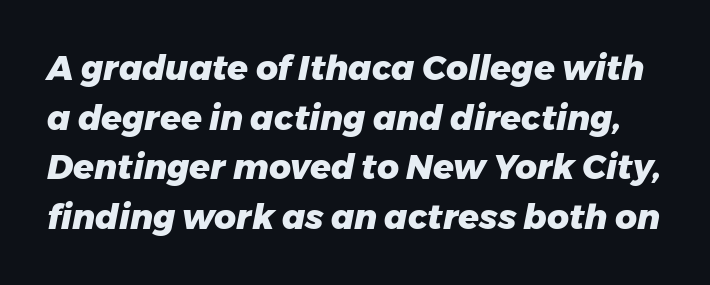
You can tell it's italic because the verticals aren't actually vertical. Default kerning and tracking; the words read as compact shapes. Quick note: underline off. Spacing verdict: proportional, widths tailored to each character.
